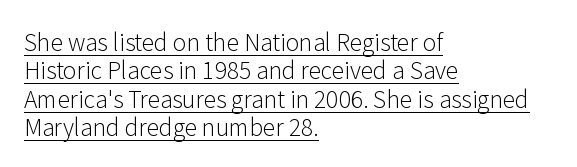
Q: Is the text bold? A: No.
Q: Is the text italic (slanted)? A: No, it is upright.
Q: Is the text underlined? A: Yes.
Q: How is the paragraph aligned? A: Left-aligned.
Q: Is the spacing between letters normal or unusually wide? A: Normal.
